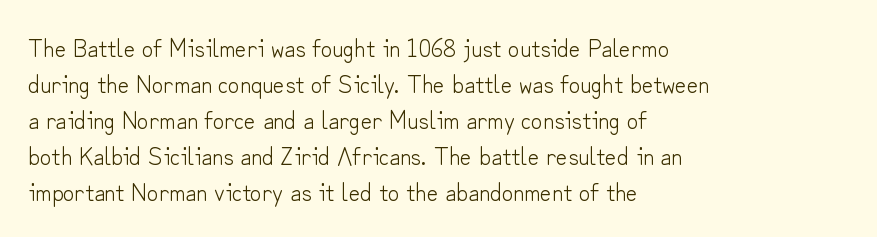
The rendering anchors every line to the left-hand side. Words appear dense and cohesive because spacing is normal. Does the leading feel generous? No, just average. A quiet, ordinary-to-light weight characterises the typeface.
